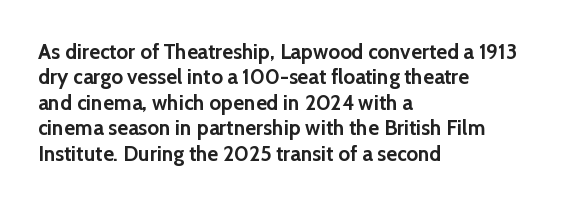
The image shows 21 px bold type, upright; set left-aligned, line spacing 1.21x, normal letter spacing, not underlined.
